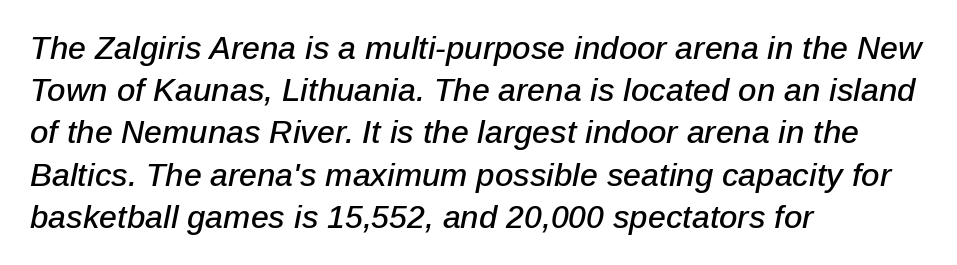
The image shows 32 px text type, italic (leaning right); set left-aligned, normal line spacing (1.32x), normal letter spacing, not underlined; low stroke contrast and a medium x-height.
